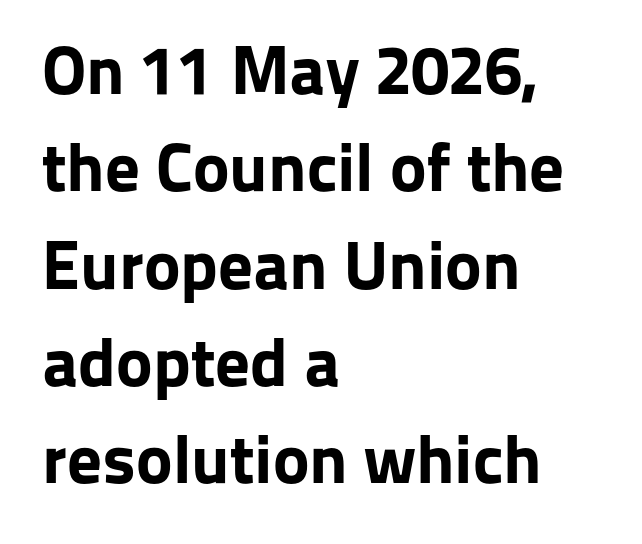
{"serif": "no", "italic": "no", "bold": "yes", "weight": "bold", "width": "normal", "stroke_contrast": "low", "x_height": "medium", "monospaced": "no", "underline": "no", "align": "left", "line_spacing": "normal", "line_spacing_ratio": 1.41, "letter_spacing": "normal", "letter_spacing_em": 0.0, "glyph_px": 69}
